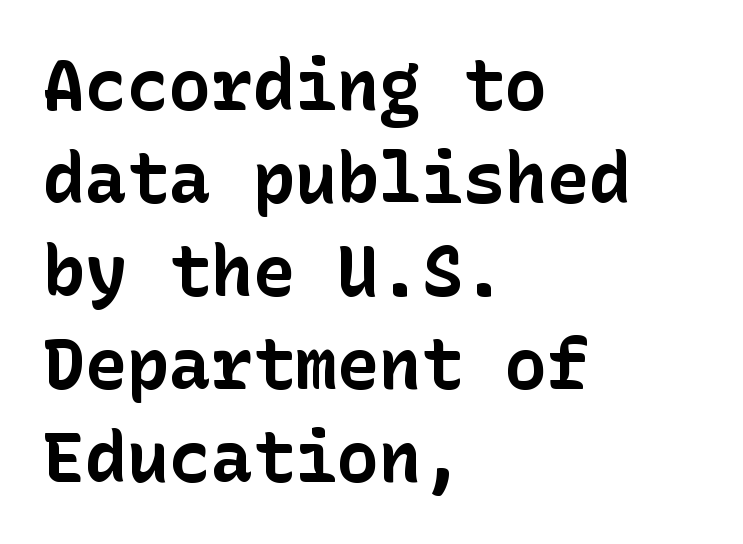
The image shows 70 px bold sans-serif type, upright; set left-aligned, normal line spacing (1.33x), normal letter spacing, not underlined; low stroke contrast and a medium x-height.
